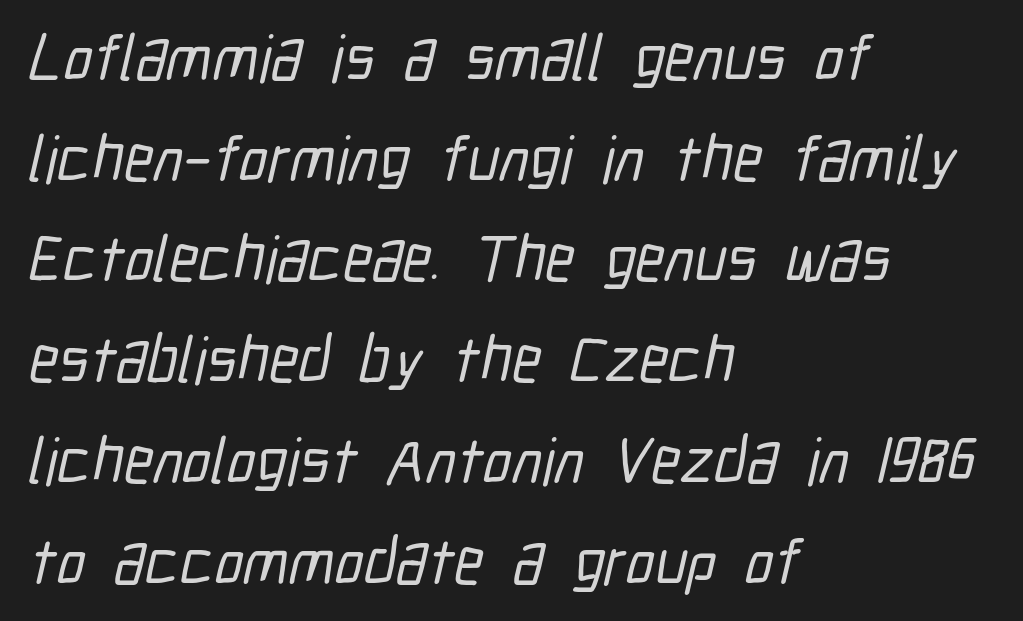
{"serif": "no", "width": "condensed", "stroke_contrast": "low", "x_height": "medium", "monospaced": "no", "underline": "no", "align": "left", "line_spacing": "normal", "line_spacing_ratio": 1.55, "letter_spacing": "normal", "letter_spacing_em": 0.0, "glyph_px": 65}
